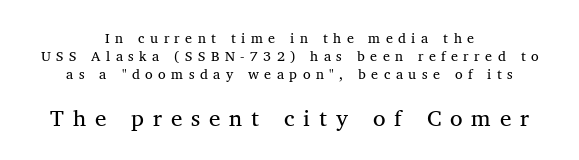
The image shows 23 px text type; set centered, normal line spacing (1.3x), unusually wide letter spacing (+0.39 em), not underlined; the second (bottom) block is 1.64x larger.
